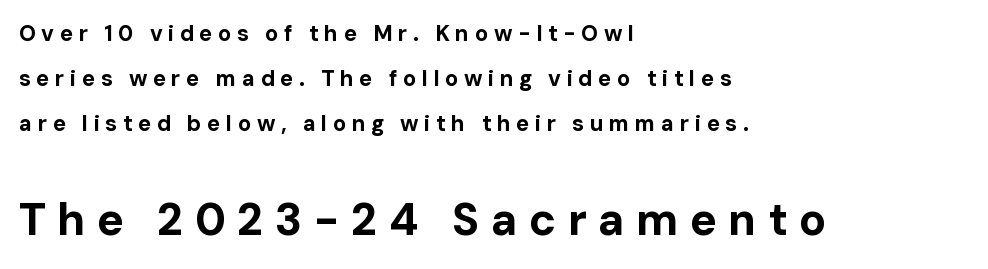
{"serif": "no", "italic": "no", "bold": "yes", "weight": "bold", "width": "normal", "stroke_contrast": "low", "x_height": "medium", "monospaced": "no", "underline": "no", "align": "left", "line_spacing": "loose", "line_spacing_ratio": 2.05, "letter_spacing": "wide", "letter_spacing_em": 0.25, "larger_block": "second", "size_ratio": 2.05, "glyph_px": 45}
